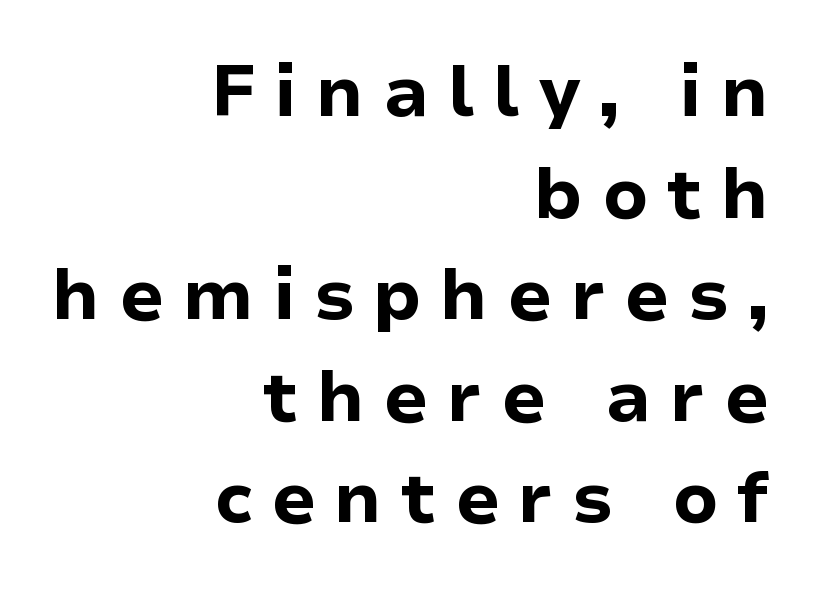
Q: Is the text bold? A: Yes.
Q: Is the text italic (slanted)? A: No, it is upright.
Q: Is the typeface a serif or a sans-serif typeface? A: Sans-serif.
Q: Is the text underlined? A: No.
Q: How is the paragraph aligned? A: Right-aligned.
Q: Is the spacing between letters normal or unusually wide? A: Unusually wide.
Q: Is the spacing between lines tight, normal or loose? A: Normal.
Q: Width (condensed, normal, or wide)? A: Normal.
Q: Stroke contrast? A: Low.
Q: x-height? A: Medium.
Q: Monospaced? A: No.
